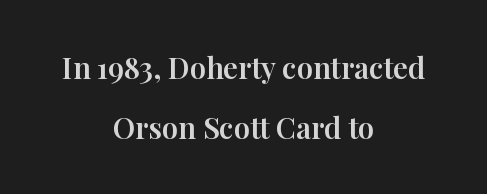
{"serif": "yes", "italic": "no", "width": "normal", "stroke_contrast": "high", "x_height": "medium", "monospaced": "no", "underline": "no", "align": "center", "line_spacing": "loose", "line_spacing_ratio": 2.06, "letter_spacing": "normal", "letter_spacing_em": 0.0, "glyph_px": 29}
